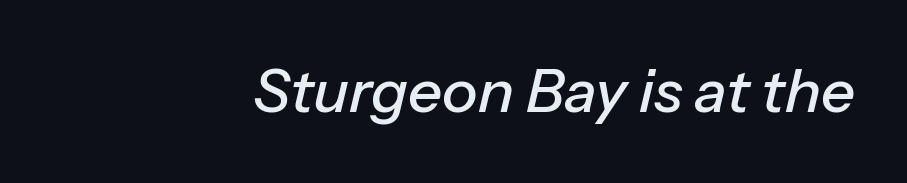
Q: Is the text italic (slanted)? A: Yes, it leans right by about 13 degrees.
Q: Is the text underlined? A: No.
Q: How is the paragraph aligned? A: Right-aligned.
Q: Is the spacing between letters normal or unusually wide? A: Normal.
Q: Width (condensed, normal, or wide)? A: Normal.
Q: Stroke contrast? A: Low.
Q: x-height? A: Medium.
Q: Monospaced? A: No.
